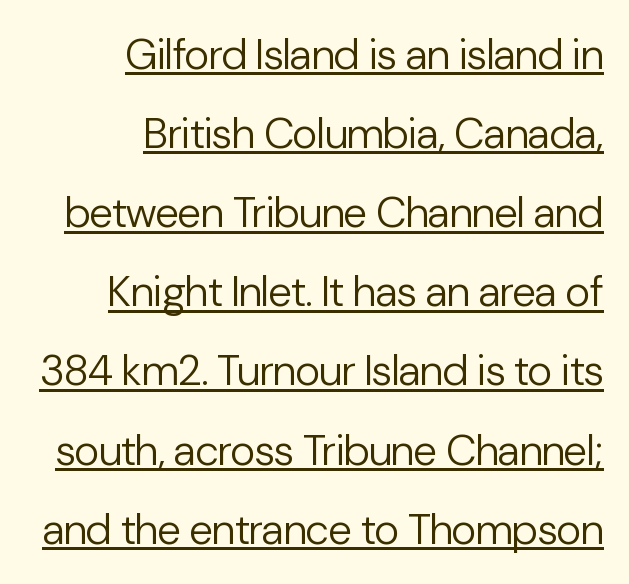
{"serif": "no", "italic": "no", "bold": "no", "weight": "regular", "width": "normal", "stroke_contrast": "low", "x_height": "medium", "monospaced": "no", "underline": "yes", "align": "right", "line_spacing_ratio": 1.84, "letter_spacing": "normal", "letter_spacing_em": 0.0, "glyph_px": 43}
